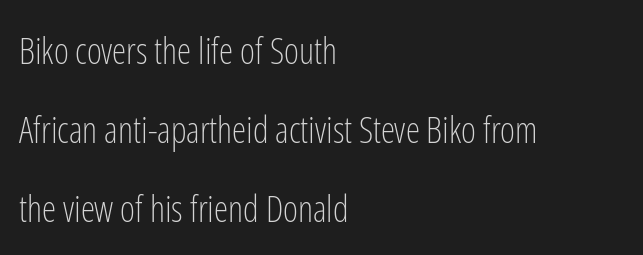
{"serif": "no", "italic": "no", "bold": "no", "weight": "light", "width": "condensed", "stroke_contrast": "low", "x_height": "medium", "monospaced": "no", "underline": "no", "align": "left", "line_spacing": "loose", "line_spacing_ratio": 2.2, "letter_spacing": "normal", "letter_spacing_em": 0.0, "glyph_px": 36}
